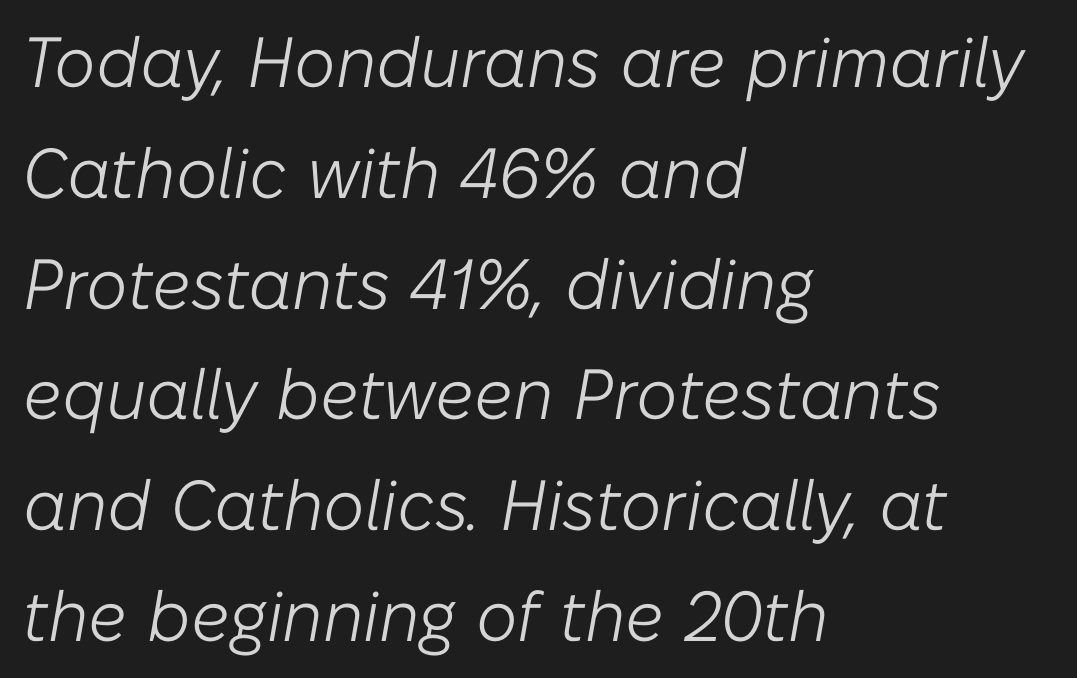
{"italic": "yes", "lean": "right", "slant_degrees": 10, "bold": "no", "weight": "light", "width": "normal", "stroke_contrast": "low", "x_height": "medium", "monospaced": "no", "underline": "no", "align": "left", "line_spacing": "normal", "line_spacing_ratio": 1.56, "letter_spacing": "normal", "letter_spacing_em": 0.0, "glyph_px": 71}
